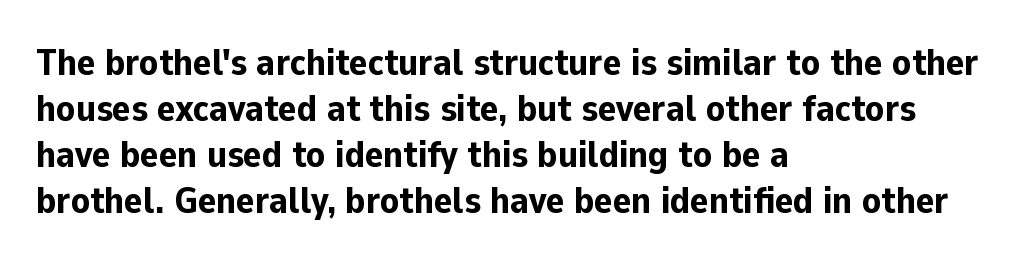
Q: Is the text bold? A: Yes.
Q: Is the text italic (slanted)? A: No, it is upright.
Q: Is the typeface a serif or a sans-serif typeface? A: Sans-serif.
Q: Is the text underlined? A: No.
Q: How is the paragraph aligned? A: Left-aligned.
Q: Is the spacing between letters normal or unusually wide? A: Normal.
Q: Width (condensed, normal, or wide)? A: Normal.
Q: Stroke contrast? A: Low.
Q: x-height? A: Medium.
Q: Monospaced? A: No.
